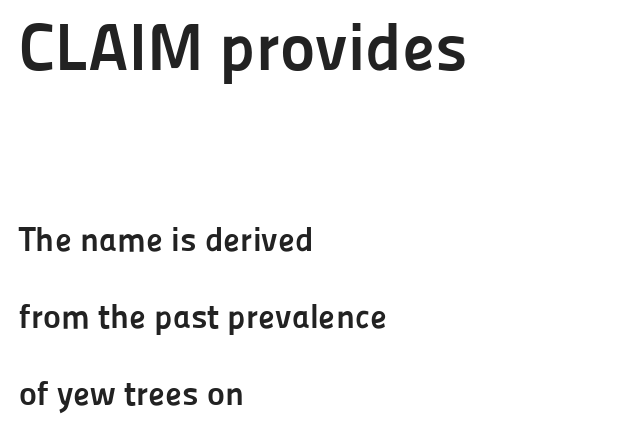
Line beginnings align vertically; line endings do not. A typesetter would call this leading open, well beyond the default. Type size steps down from the first block to the second. The glyphs in this specimen are sans serif.
